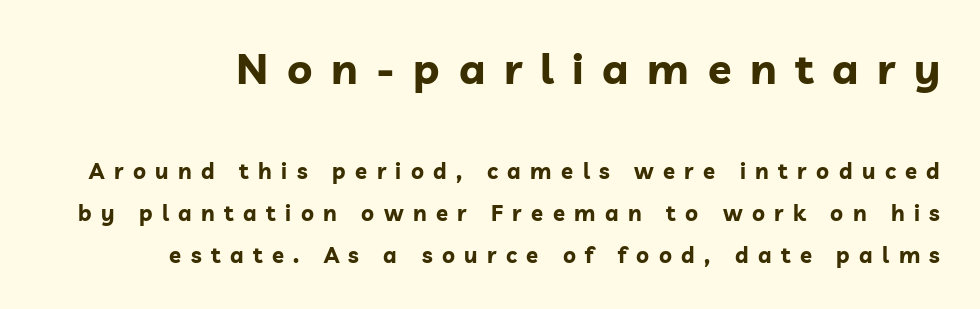
The image shows 43 px bold sans-serif type, upright; set loose line spacing (1.9x), unusually wide letter spacing (+0.43 em), not underlined; the first (top) block is 1.95x larger; low stroke contrast and a medium x-height.
